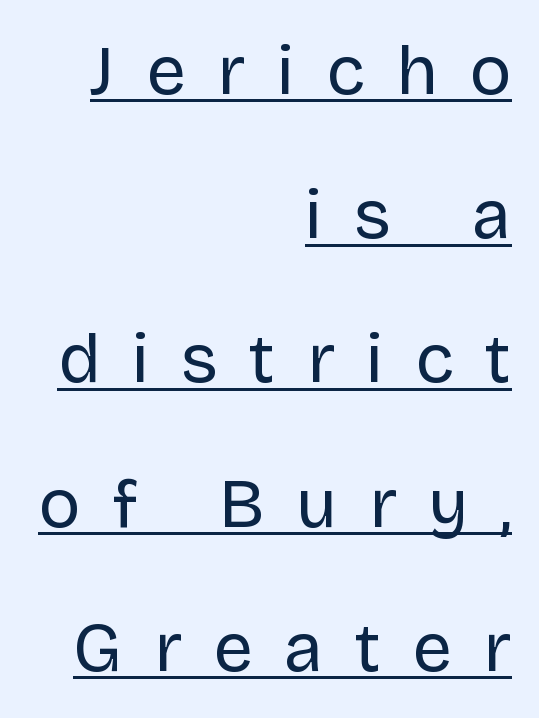
Q: Is the text bold? A: No.
Q: Is the text italic (slanted)? A: No, it is upright.
Q: Is the typeface a serif or a sans-serif typeface? A: Sans-serif.
Q: Is the text underlined? A: Yes.
Q: How is the paragraph aligned? A: Right-aligned.
Q: Is the spacing between letters normal or unusually wide? A: Unusually wide.
Q: Is the spacing between lines tight, normal or loose? A: Loose.
Q: Width (condensed, normal, or wide)? A: Normal.
Q: Stroke contrast? A: Low.
Q: x-height? A: Large.
Q: Monospaced? A: No.
